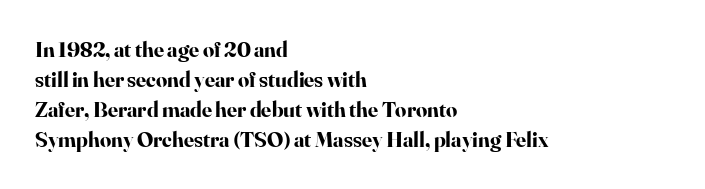
The image shows 22 px bold type, upright; set left-aligned, normal line spacing (1.37x), normal letter spacing, not underlined.
